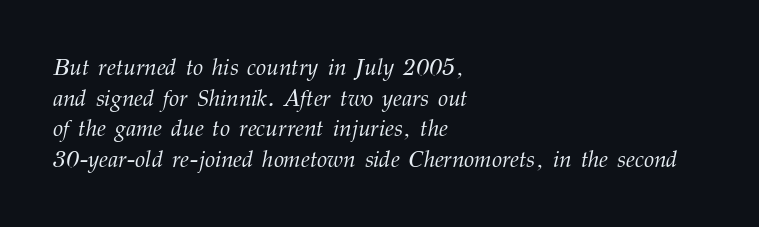
The image shows 23 px text type, italic (leaning right); set left-aligned, normal line spacing (1.33x), normal letter spacing, not underlined.
